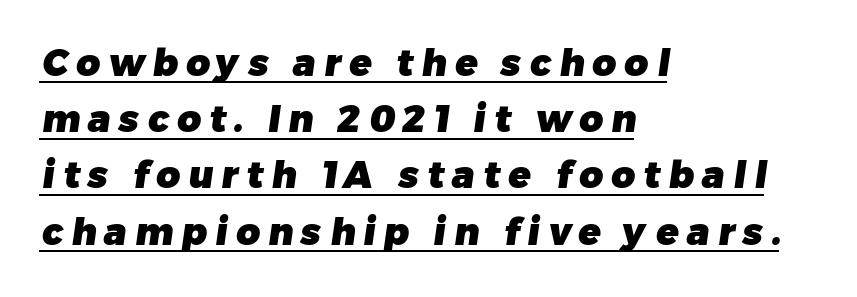
{"serif": "no", "bold": "yes", "weight": "heavy", "width": "normal", "stroke_contrast": "low", "x_height": "medium", "monospaced": "no", "underline": "yes", "align": "left", "line_spacing": "normal", "line_spacing_ratio": 1.52, "letter_spacing": "wide", "letter_spacing_em": 0.22, "glyph_px": 37}
